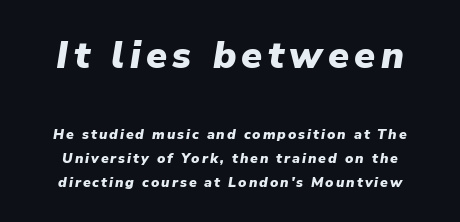
The image shows 38 px heavy type, italic (leaning right); set line spacing 1.71x, not underlined; the first (top) block is 2.71x larger; low stroke contrast and a medium x-height.
